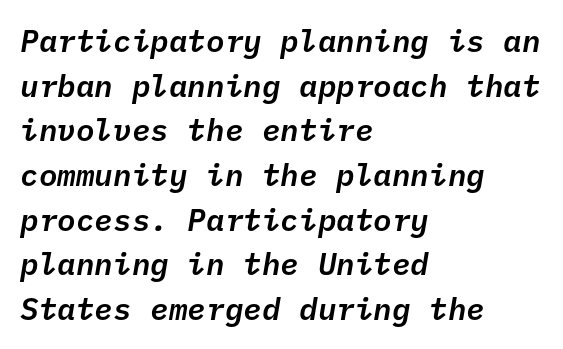
Q: Is the text italic (slanted)? A: Yes, it leans right by about 10 degrees.
Q: Is the text underlined? A: No.
Q: How is the paragraph aligned? A: Left-aligned.
Q: Is the spacing between letters normal or unusually wide? A: Normal.
Q: Is the spacing between lines tight, normal or loose? A: Normal.
Q: Width (condensed, normal, or wide)? A: Normal.
Q: Stroke contrast? A: Low.
Q: x-height? A: Medium.
Q: Monospaced? A: Yes.
